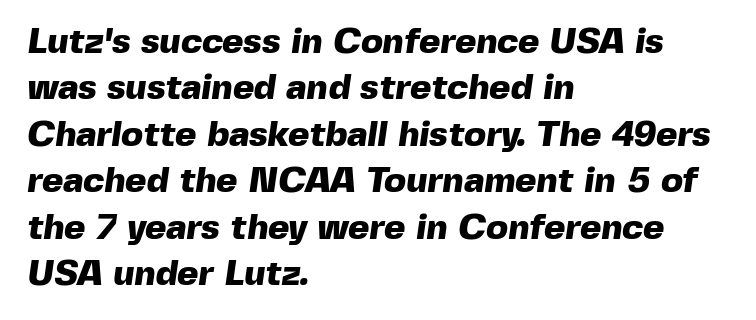
{"serif": "no", "bold": "yes", "weight": "heavy", "width": "normal", "x_height": "medium", "monospaced": "no", "underline": "no", "align": "left", "line_spacing": "normal", "line_spacing_ratio": 1.29, "letter_spacing": "normal", "letter_spacing_em": 0.0, "glyph_px": 36}
